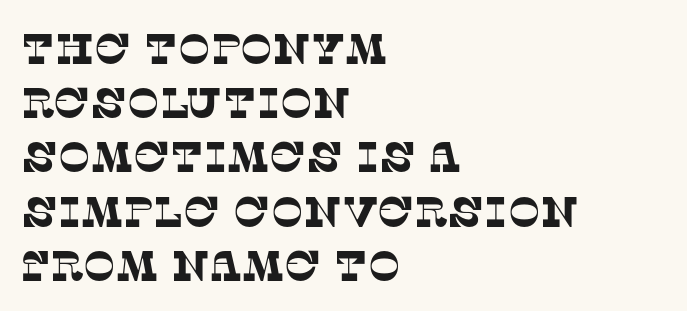
Do the characters align in a grid? No, the font is proportional. Reading down the block, your eye returns to a fixed left position each line. The specimen omits any rule beneath the text block's lines. Unlike a clean sans, this face finishes its strokes with serifs. A typesetter would call this zero additional tracking.
